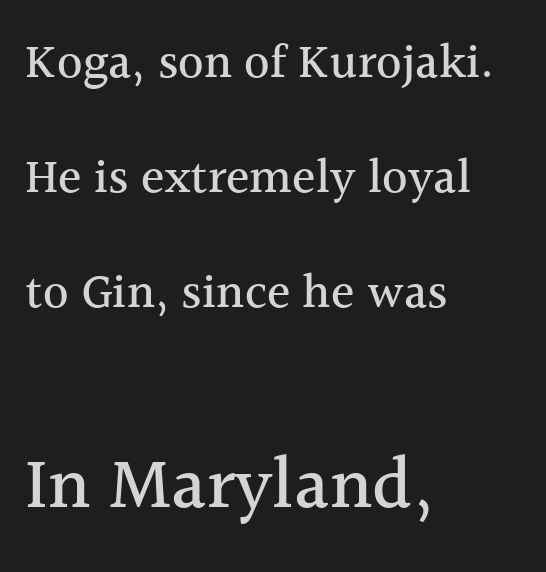
The image shows 74 px serif type, upright; set left-aligned, loose line spacing (2.35x), normal letter spacing, not underlined; the second (bottom) block is 1.51x larger; a medium x-height.
